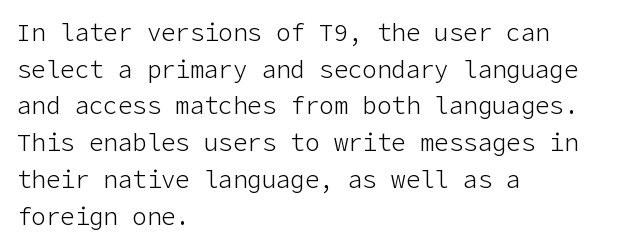
{"italic": "no", "bold": "no", "underline": "no", "align": "left", "line_spacing": "normal", "line_spacing_ratio": 1.53, "letter_spacing": "normal", "letter_spacing_em": 0.0, "glyph_px": 24}
